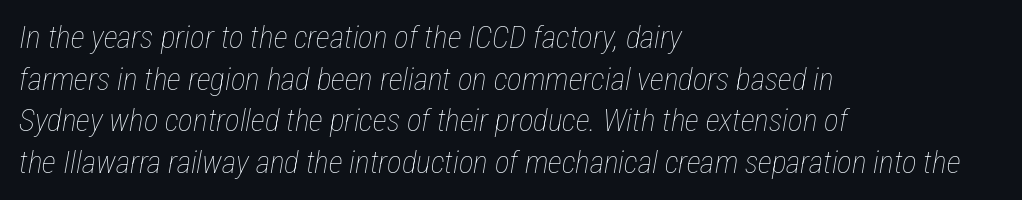
Q: Is the text bold? A: No.
Q: Is the text italic (slanted)? A: Yes, it leans right by about 12 degrees.
Q: Is the text underlined? A: No.
Q: How is the paragraph aligned? A: Left-aligned.
Q: Is the spacing between letters normal or unusually wide? A: Normal.
Q: Is the spacing between lines tight, normal or loose? A: Normal.
Q: Width (condensed, normal, or wide)? A: Condensed.
Q: Stroke contrast? A: Low.
Q: x-height? A: Medium.
Q: Monospaced? A: No.
